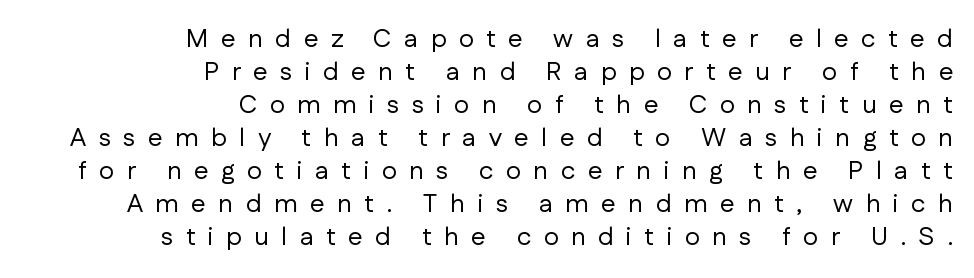
The letters stand straight up with perfectly vertical stems. Caption: expanded tracking, letters set apart. Teacher's note: observe the even right margin — that is flush-right alignment. The foot of each line stays bare and open. Horizontal bands of white between lines are of average thickness.
